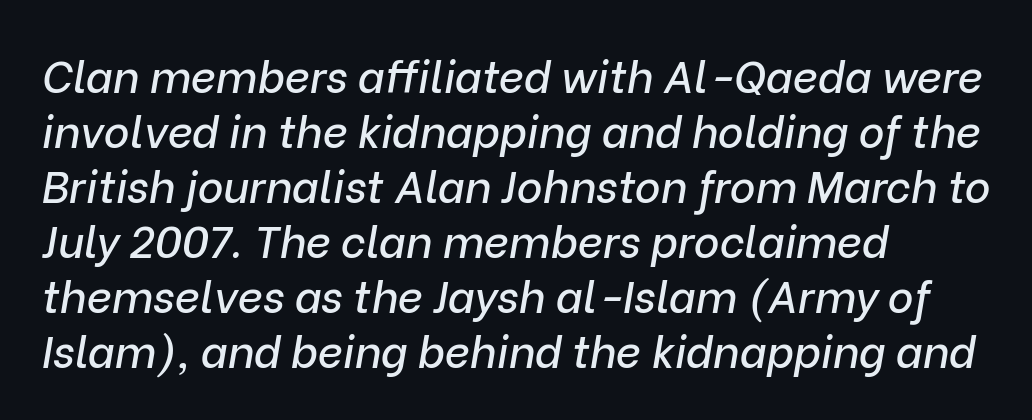
{"italic": "yes", "lean": "right", "slant_degrees": 9, "width": "normal", "stroke_contrast": "low", "x_height": "medium", "monospaced": "no", "underline": "no", "align": "left", "line_spacing": "normal", "line_spacing_ratio": 1.25, "letter_spacing": "normal", "letter_spacing_em": 0.0, "glyph_px": 44}
